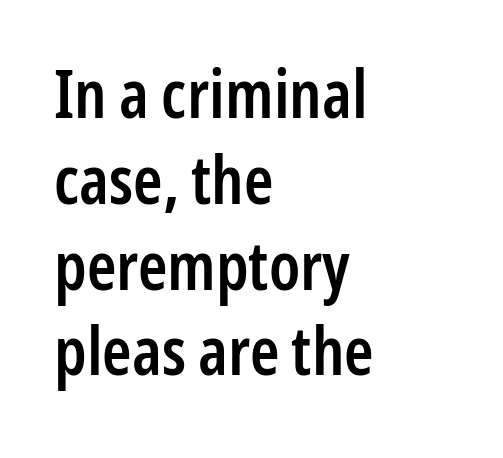
The image shows 67 px semibold, condensed sans-serif type, upright; set left-aligned, normal line spacing (1.28x), normal letter spacing, not underlined; low stroke contrast and a medium x-height.
